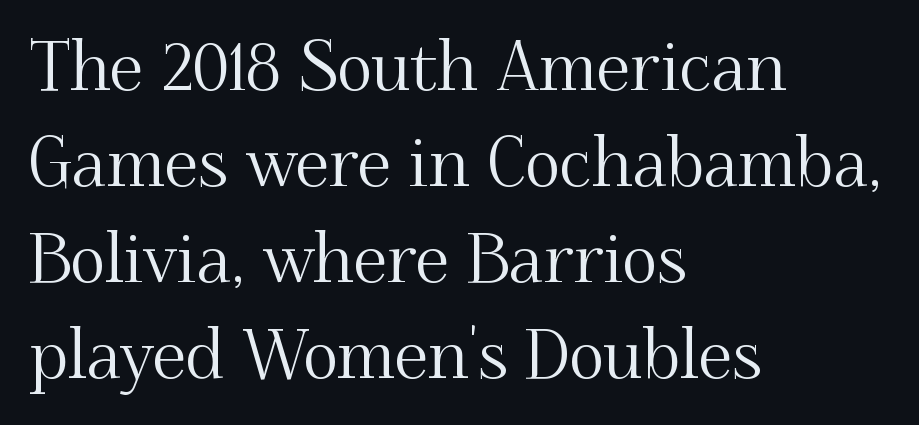
Glance below the letters and you will spot only blank space. This sample keeps an unexceptional amount of space between lines. The lettering stays uniformly vertical, giving the passage a roman look. In CSS terms this would be text-align: left. The tracking reads as untouched default to a designer's eye. The passage shown is typed in a proportional face where columns would drift.
